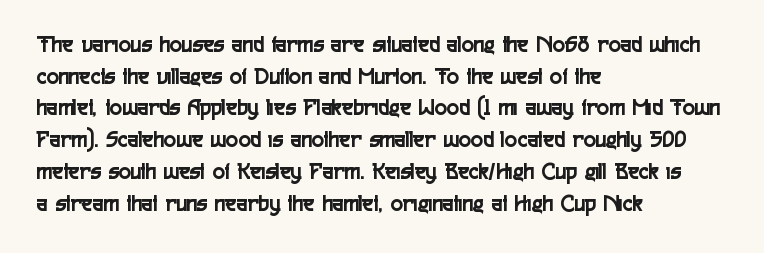
The image shows 23 px text type, upright; set left-aligned, normal line spacing (1.38x), normal letter spacing, not underlined.
